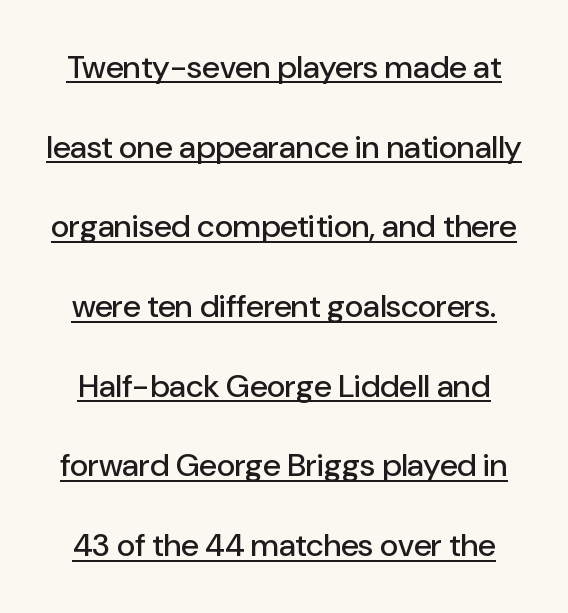
The image shows 32 px sans-serif type, upright; set loose line spacing (2.49x), normal letter spacing, underlined; low stroke contrast and a medium x-height.
